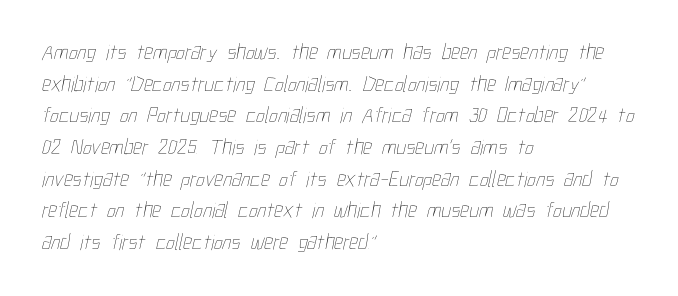
Stroke thickness stays within the range of a standard reading face or lighter. The gaps between neighbouring characters are ordinary and unremarkable. Plain, unruled lines of type. Each line starts at the same left margin while the right side varies. The leading is moderate, giving the passage an even texture.
